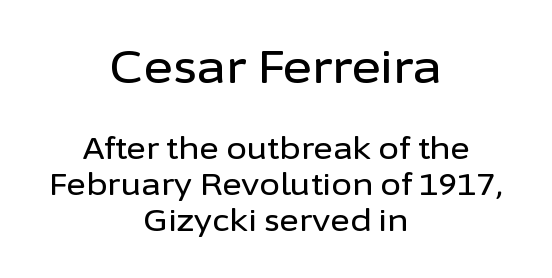
{"serif": "no", "italic": "no", "width": "normal", "stroke_contrast": "low", "x_height": "medium", "monospaced": "no", "underline": "no", "align": "center", "line_spacing_ratio": 1.2, "letter_spacing": "normal", "letter_spacing_em": 0.0, "larger_block": "first", "size_ratio": 1.5, "glyph_px": 45}
